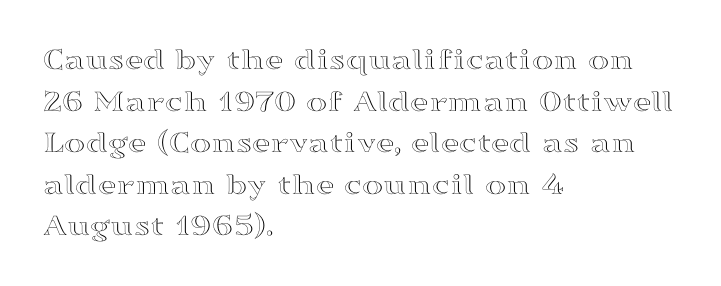
Q: Is the text italic (slanted)? A: No, it is upright.
Q: Is the text underlined? A: No.
Q: How is the paragraph aligned? A: Left-aligned.
Q: Is the spacing between letters normal or unusually wide? A: Normal.
Q: Is the spacing between lines tight, normal or loose? A: Normal.
Q: Width (condensed, normal, or wide)? A: Wide.
Q: x-height? A: Medium.
Q: Monospaced? A: No.
